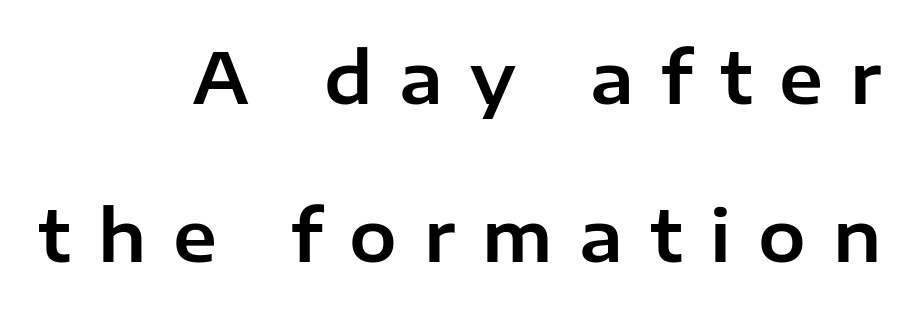
The face used here is rendered with a markedly widened letterfit. The glyphs in this specimen are sans serif. Spacing verdict: proportional, widths tailored to each character. Posture: upright roman. Honestly, there is no underline to notice here at all. Every row of glyphs terminates at an identical x-position on the right.
